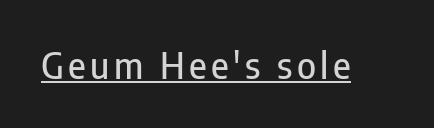
Decoration check: the copy is underlined. Each letter keeps its own natural width here, so spacing adapts to shape. Typographically, this falls in the sans-serif category. Quick note: not italic, upright.
